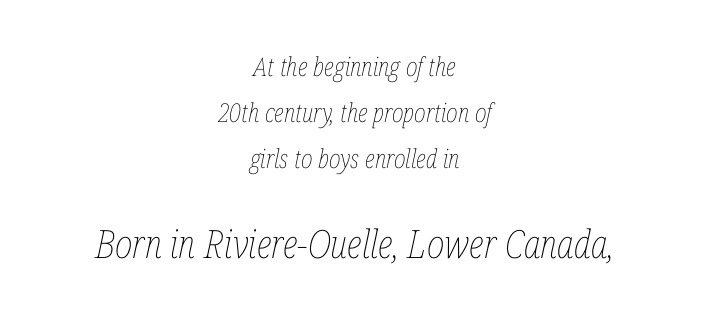
The image shows 39 px thin, condensed type, italic (leaning right); set centered, line spacing 1.76x, normal letter spacing, not underlined; the second (bottom) block is 1.5x larger; low stroke contrast and a medium x-height.
